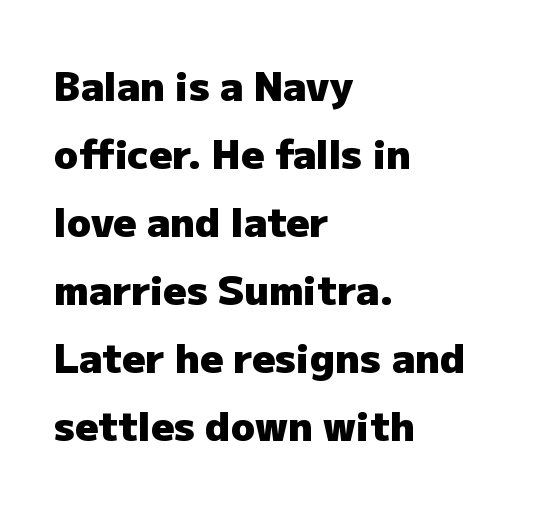
Q: Is the text bold? A: Yes.
Q: Is the text italic (slanted)? A: No, it is upright.
Q: Is the typeface a serif or a sans-serif typeface? A: Sans-serif.
Q: Is the text underlined? A: No.
Q: How is the paragraph aligned? A: Left-aligned.
Q: Is the spacing between letters normal or unusually wide? A: Normal.
Q: Is the spacing between lines tight, normal or loose? A: Normal.
Q: Width (condensed, normal, or wide)? A: Normal.
Q: Stroke contrast? A: Low.
Q: x-height? A: Medium.
Q: Monospaced? A: No.
